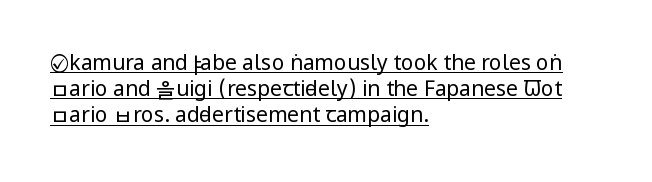
These lines are set flush left with a ragged right edge. Check the space under the baseline: a stroke is drawn there. The typography opts for an upright posture over an oblique one. Unbolded letterforms with no extra heft. In terms of letterspacing, this is plain default setting.
